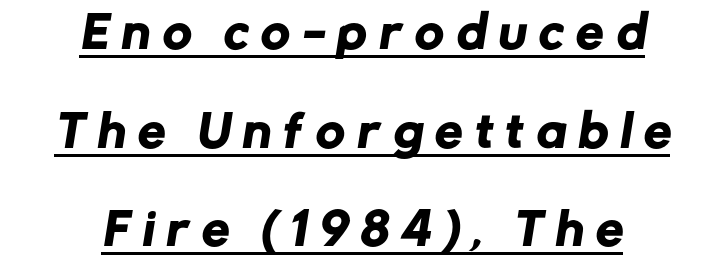
{"serif": "no", "width": "normal", "stroke_contrast": "low", "x_height": "medium", "monospaced": "no", "underline": "yes", "align": "center", "line_spacing": "loose", "line_spacing_ratio": 2.24, "letter_spacing": "wide", "letter_spacing_em": 0.29, "glyph_px": 44}
